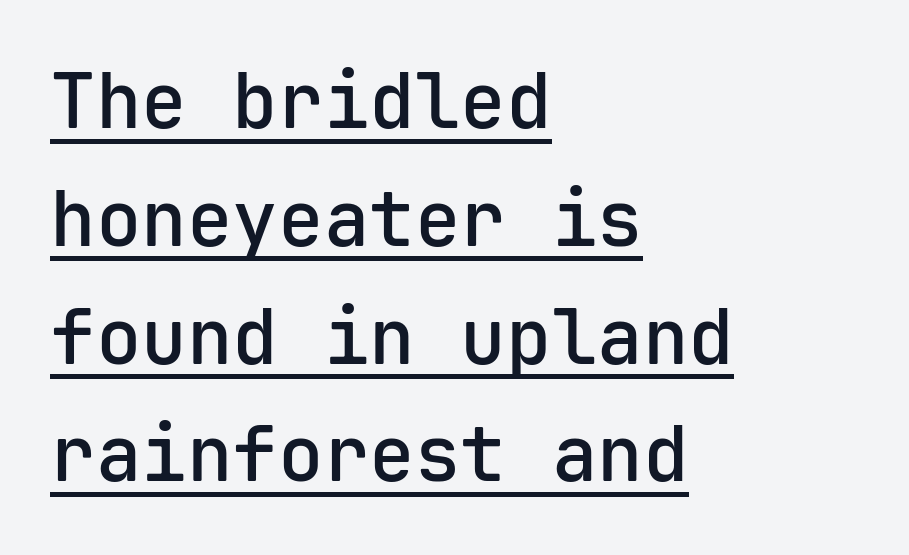
The gaps between neighbouring characters are ordinary and unremarkable. The leading is moderate, giving the passage an even texture. The string is rendered with underlining switched on. Horizontal alignment here is leftward, the default for most running prose. The lettering holds an erect, upright posture throughout.
